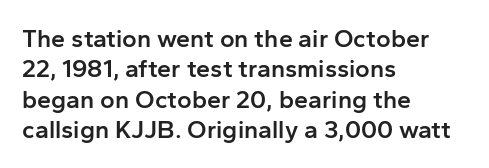
This is moderately heavy type, rendered in semibold. The lines are quadded left. The words here are not underlined. Look at the tracking — it's just the regular setting, nothing added. No italicization has been applied; the sample stays upright.
